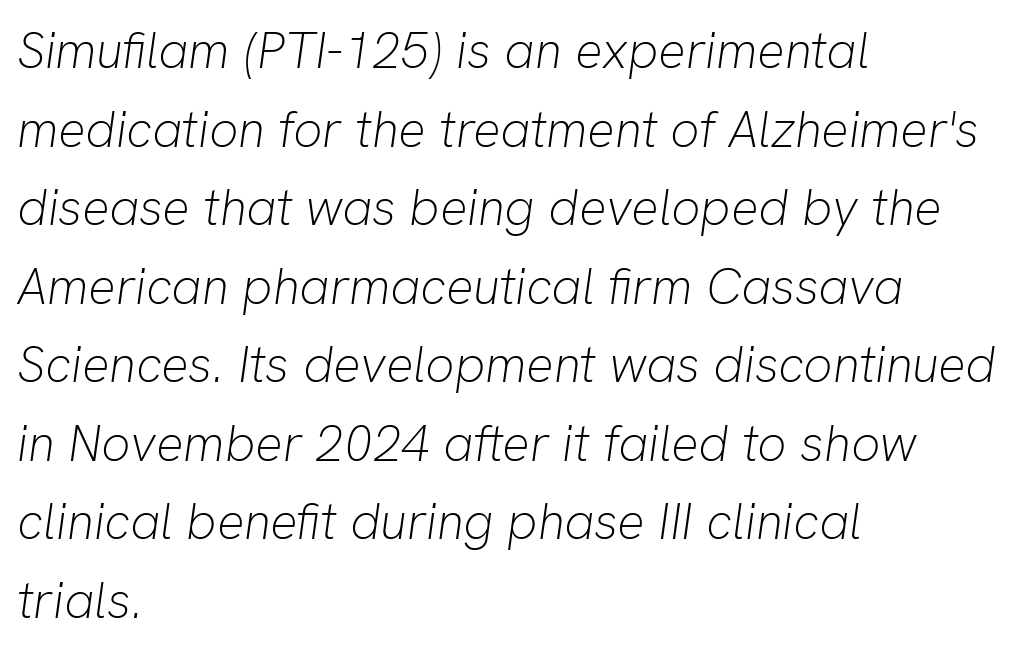
The image shows 51 px light type, italic (leaning right); set left-aligned, normal line spacing (1.54x), normal letter spacing, not underlined; low stroke contrast and a medium x-height.
